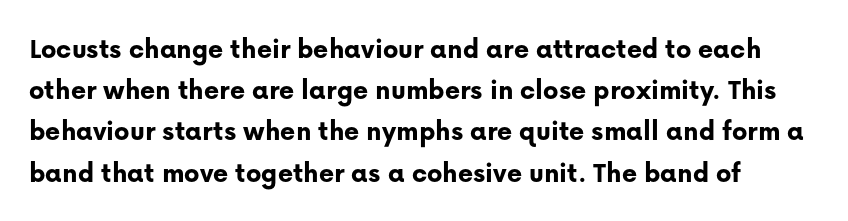
The font's upright variant was chosen for this text. Nothing unusual about the tracking: characters are spaced as the font intends. The rendering uses natural spacing where letterforms have individual widths. The strokes are fattened all the way to bold.
